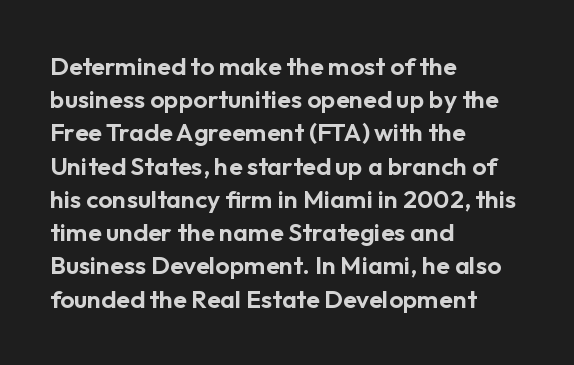
{"italic": "no", "underline": "no", "align": "left", "line_spacing": "normal", "line_spacing_ratio": 1.33, "letter_spacing": "normal", "letter_spacing_em": 0.0, "glyph_px": 25}
